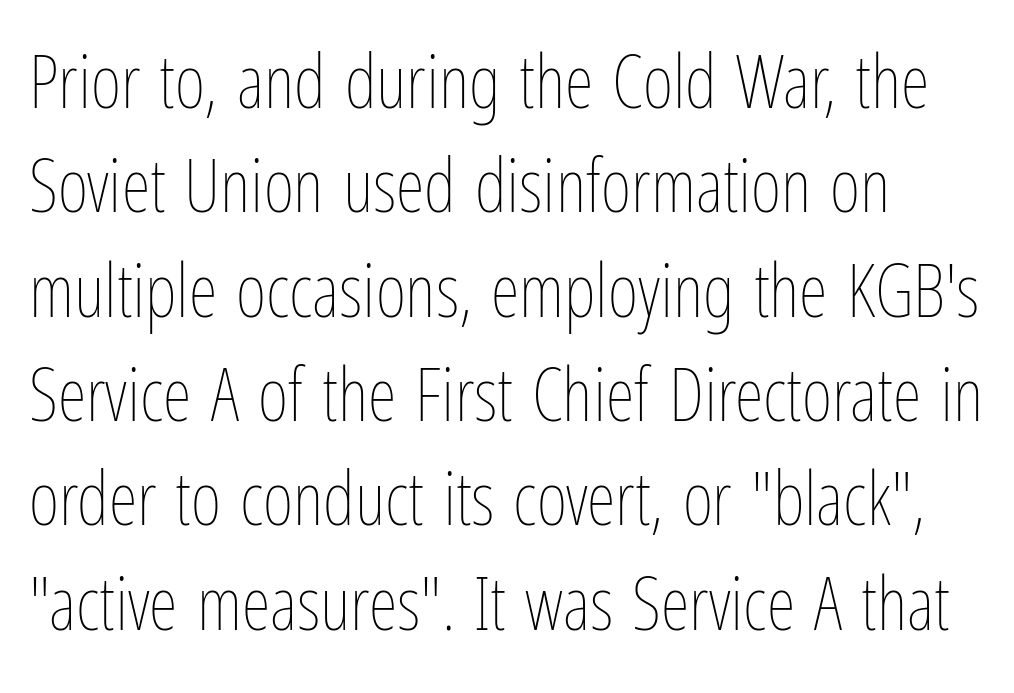
The image shows 74 px thin, condensed type, upright; set normal line spacing (1.41x), normal letter spacing, not underlined; low stroke contrast and a medium x-height.
